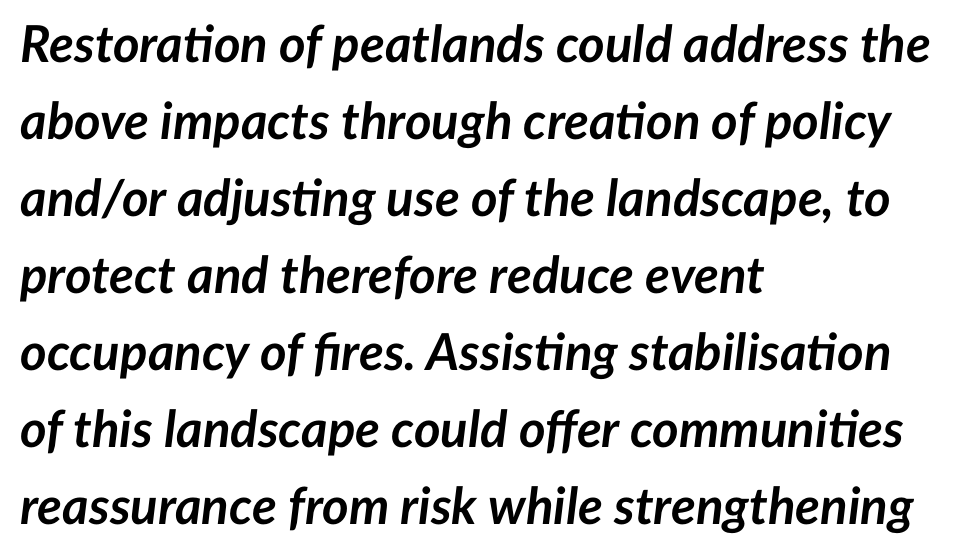
Yep, that's italic — everything's leaning. Heft: maximum for text — a bold. A normal amount of white space separates one row of letters from the next. You could not count columns in this text — the font is proportionally spaced. Leftover space on each line is placed entirely after the last word.
